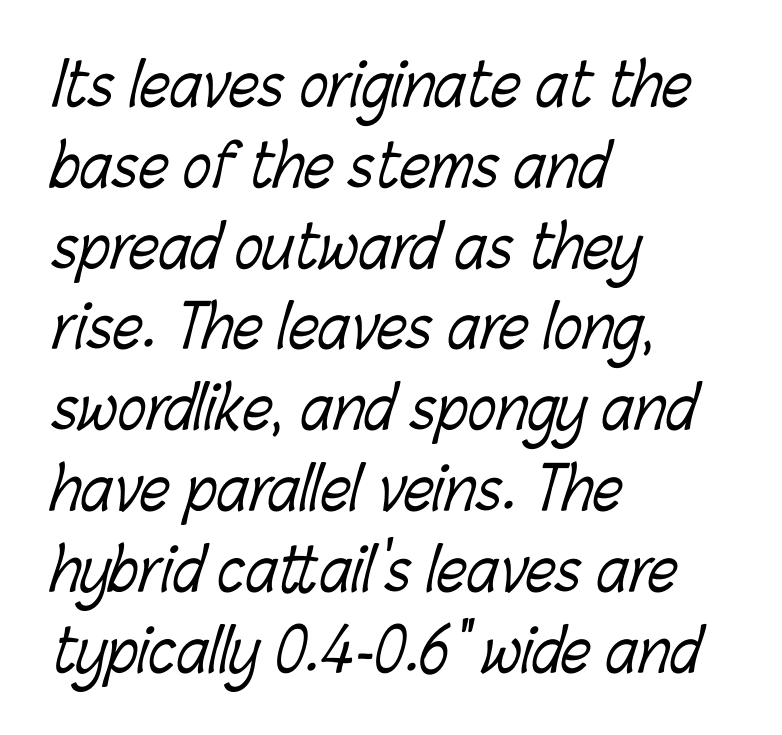
{"bold": "no", "weight": "light", "width": "condensed", "stroke_contrast": "low", "x_height": "medium", "monospaced": "no", "underline": "no", "align": "left", "line_spacing": "normal", "line_spacing_ratio": 1.37, "letter_spacing": "normal", "letter_spacing_em": 0.0, "glyph_px": 59}
